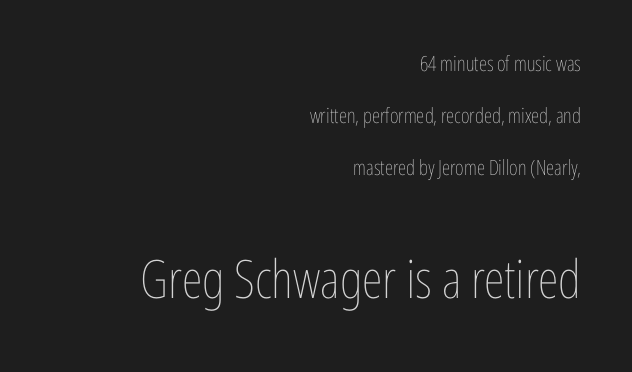
The image shows 53 px thin, condensed type, upright; set right-aligned, loose line spacing (2.47x), normal letter spacing, not underlined; the second (bottom) block is 2.52x larger; low stroke contrast and a medium x-height.
